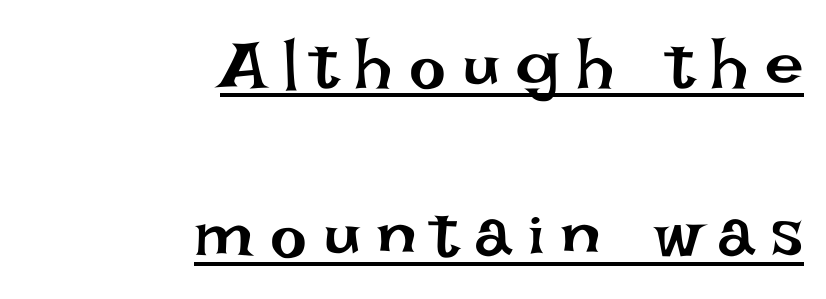
Q: Is the text bold? A: No.
Q: Is the text italic (slanted)? A: No, it is upright.
Q: Is the text underlined? A: Yes.
Q: How is the paragraph aligned? A: Right-aligned.
Q: Is the spacing between letters normal or unusually wide? A: Unusually wide.
Q: Is the spacing between lines tight, normal or loose? A: Loose.
Q: Width (condensed, normal, or wide)? A: Normal.
Q: Stroke contrast? A: Low.
Q: x-height? A: Large.
Q: Monospaced? A: No.
